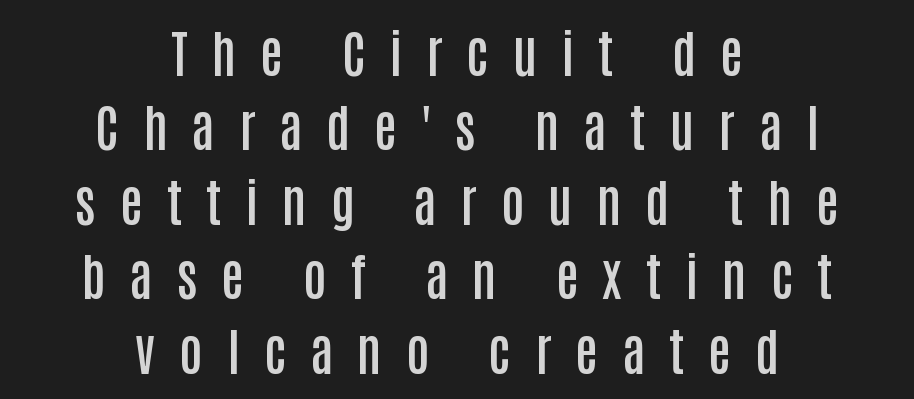
The rows are spaced the way most documents space them. A typesetter would mark this as roman, not italic. The passage is arranged like a title page — every line centered. Classification — sans serif.
